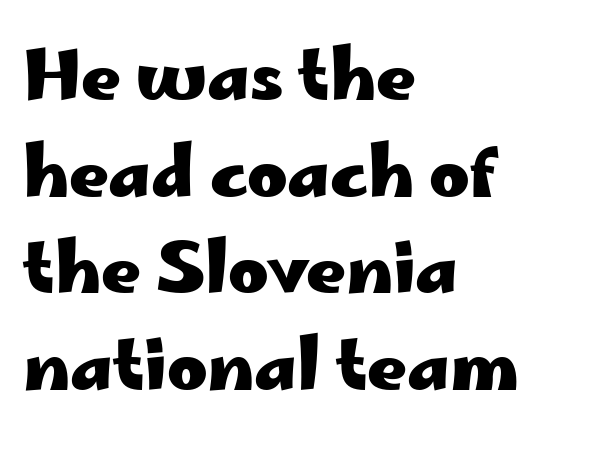
Q: Is the text bold? A: Yes.
Q: Is the text italic (slanted)? A: No, it is upright.
Q: Is the typeface a serif or a sans-serif typeface? A: Sans-serif.
Q: Is the text underlined? A: No.
Q: How is the paragraph aligned? A: Left-aligned.
Q: Is the spacing between letters normal or unusually wide? A: Normal.
Q: Is the spacing between lines tight, normal or loose? A: Normal.
Q: Width (condensed, normal, or wide)? A: Wide.
Q: Stroke contrast? A: Low.
Q: x-height? A: Small.
Q: Monospaced? A: No.
